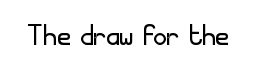
{"serif": "no", "italic": "no", "bold": "no", "weight": "light", "width": "normal", "stroke_contrast": "low", "x_height": "small", "monospaced": "no", "underline": "no", "letter_spacing": "normal", "letter_spacing_em": 0.0, "glyph_px": 37}
